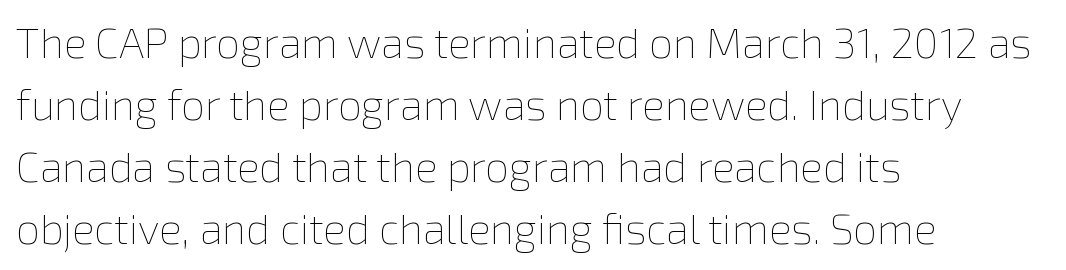
{"italic": "no", "bold": "no", "weight": "thin", "width": "normal", "x_height": "medium", "monospaced": "no", "underline": "no", "align": "left", "line_spacing": "normal", "line_spacing_ratio": 1.48, "letter_spacing": "normal", "letter_spacing_em": 0.0, "glyph_px": 42}
